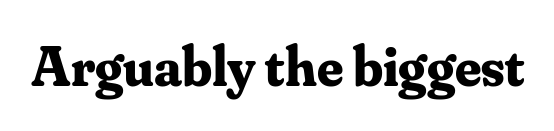
Yep, those are serifs on the letters. Spacing between characters is what you'd get straight out of the box. Only glyphs here, with clear space below each row. Weight check: bold — yes, fully. Looks like regular typesetting: each glyph gets only the width it needs.
